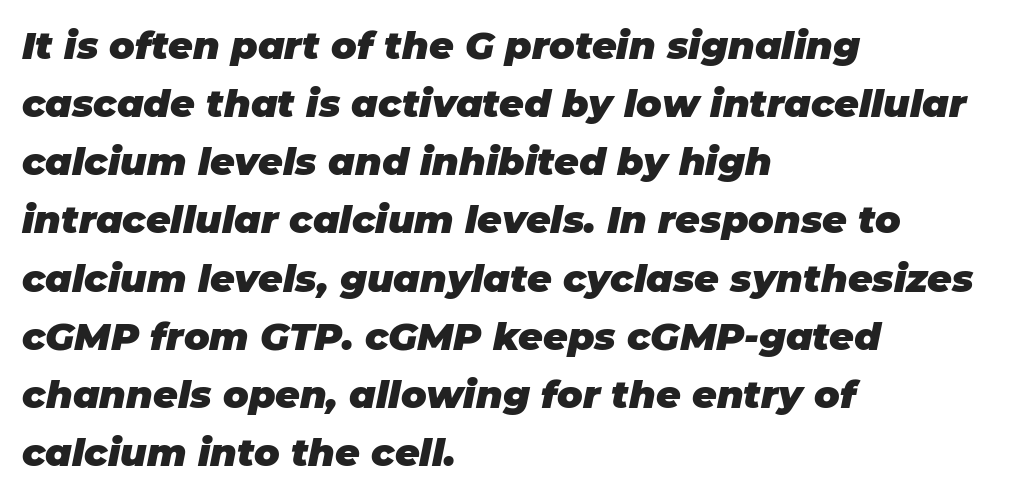
Caption: bold face, heavy strokes. Which margin do the lines hug? The left one — the right edge is uneven. Words float on clear page, feet unadorned. The gaps between neighbouring characters are ordinary and unremarkable. The letters advance in unequal steps, a hallmark of proportional type.
